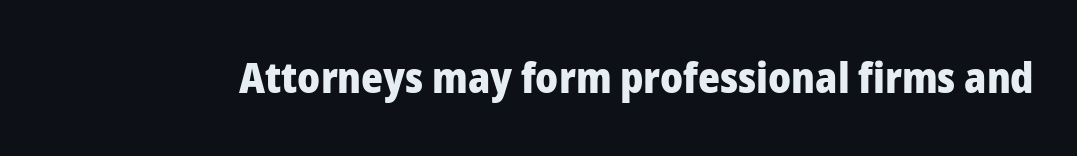
The image shows 42 px heavy sans-serif type, upright; set normal letter spacing, not underlined; low stroke contrast and a medium x-height.
